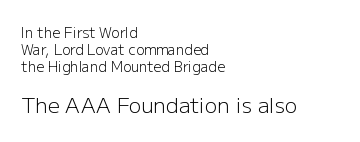
{"italic": "no", "bold": "no", "underline": "no", "align": "left", "line_spacing_ratio": 1.2, "letter_spacing": "normal", "letter_spacing_em": 0.0, "larger_block": "second", "size_ratio": 1.5, "glyph_px": 21}
